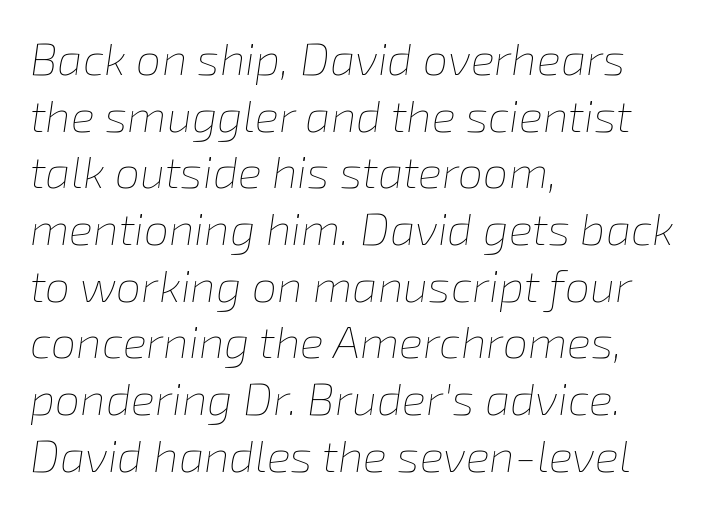
Q: Is the text bold? A: No.
Q: Is the text italic (slanted)? A: Yes, it leans right by about 8 degrees.
Q: Is the text underlined? A: No.
Q: How is the paragraph aligned? A: Left-aligned.
Q: Is the spacing between letters normal or unusually wide? A: Normal.
Q: Is the spacing between lines tight, normal or loose? A: Normal.
Q: Width (condensed, normal, or wide)? A: Normal.
Q: Stroke contrast? A: Low.
Q: x-height? A: Medium.
Q: Monospaced? A: No.
